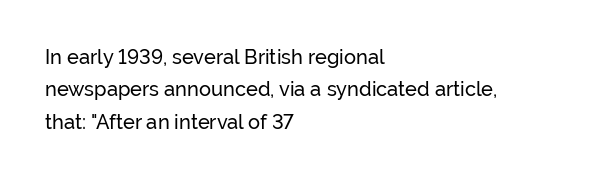
Quick note: interline space is typical. Has an underline been added? It has not. Is the block centered? No — it sits flush against the left margin. Caption: standard tracking, unaltered. The typography opts for an upright posture over an oblique one.
